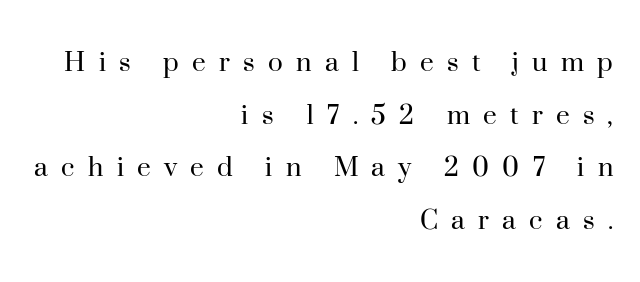
Small tapered or slab feet sit at the stroke ends, so this counts as serif. Character widths vary here, with narrow letters taking less room than wide ones. One glance says typical: line gaps are just what's usual. Beneath every word, the page is bare. The cut favours lightness, reaching ordinary text weight at its darkest.
